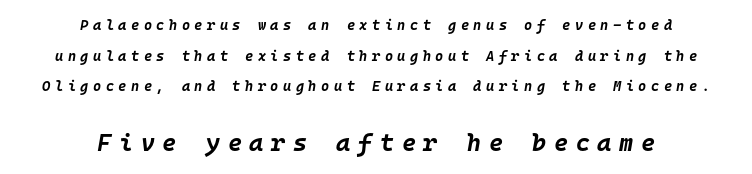
Q: Is the text bold? A: Yes.
Q: Is the text italic (slanted)? A: Yes, it leans right by about 10 degrees.
Q: Is the text underlined? A: No.
Q: How is the paragraph aligned? A: Centered.
Q: Is the spacing between letters normal or unusually wide? A: Unusually wide.
Q: Is the spacing between lines tight, normal or loose? A: Loose.
Q: Which block of text is set in a larger size, the first (top) or the second (bottom)? A: The second (bottom) one.
